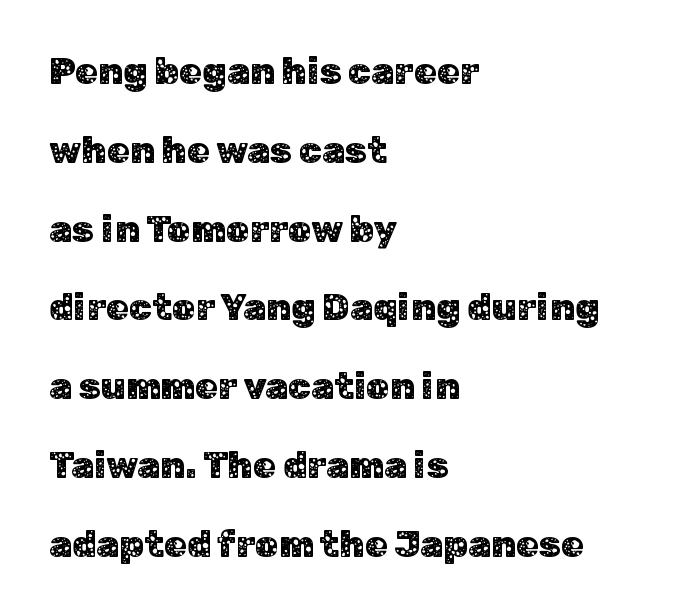
Q: Is the text italic (slanted)? A: No, it is upright.
Q: Is the typeface a serif or a sans-serif typeface? A: Sans-serif.
Q: Is the text underlined? A: No.
Q: How is the paragraph aligned? A: Left-aligned.
Q: Is the spacing between letters normal or unusually wide? A: Normal.
Q: Is the spacing between lines tight, normal or loose? A: Loose.
Q: Width (condensed, normal, or wide)? A: Normal.
Q: Stroke contrast? A: Low.
Q: x-height? A: Medium.
Q: Monospaced? A: No.
